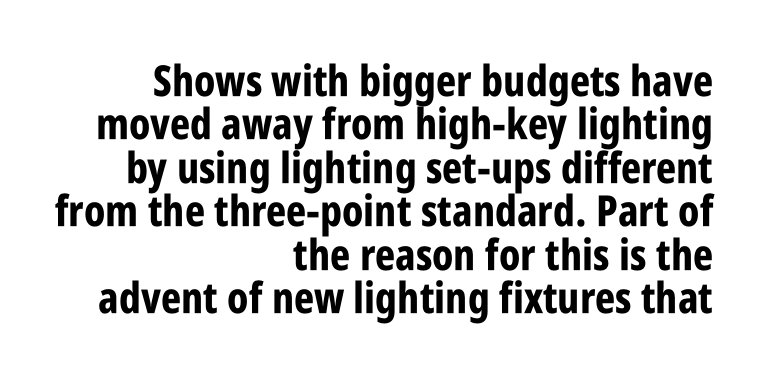
Q: Is the text bold? A: Yes.
Q: Is the text italic (slanted)? A: No, it is upright.
Q: Is the typeface a serif or a sans-serif typeface? A: Sans-serif.
Q: Is the text underlined? A: No.
Q: How is the paragraph aligned? A: Right-aligned.
Q: Is the spacing between letters normal or unusually wide? A: Normal.
Q: Is the spacing between lines tight, normal or loose? A: Tight.
Q: Width (condensed, normal, or wide)? A: Condensed.
Q: Stroke contrast? A: Low.
Q: x-height? A: Large.
Q: Monospaced? A: No.
